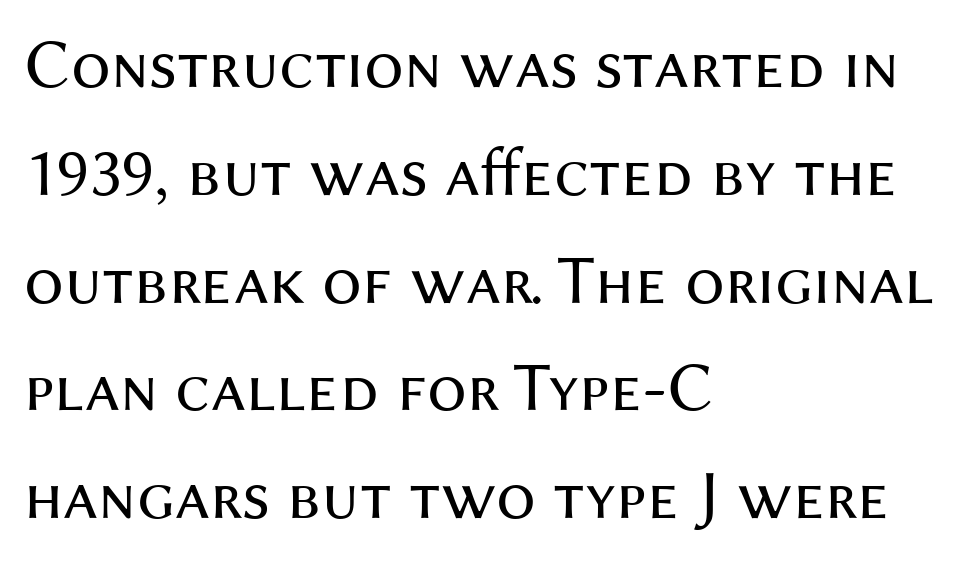
Each letter keeps its own natural width here, so spacing adapts to shape. Summary of weight: not heavy and not bold. Horizontally, the lines are justified to the leading edge only. The letters sit at their default tracking, neither squeezed nor spread. Does the lettering tilt? It doesn't — this is upright.
